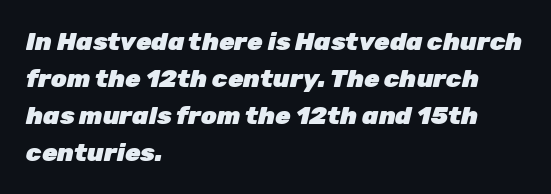
The image shows 25 px bold type, italic (leaning right); set left-aligned, normal line spacing (1.48x), normal letter spacing, not underlined.
